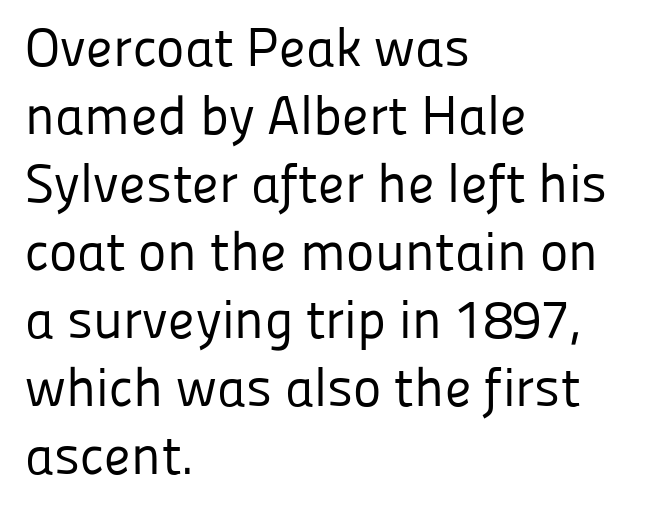
Characters remain perfectly vertical along every line. Glance below the letters and you will spot only blank space. The font is comparable to plain body text, perhaps lighter. The compositor pushed each line to the left boundary.
